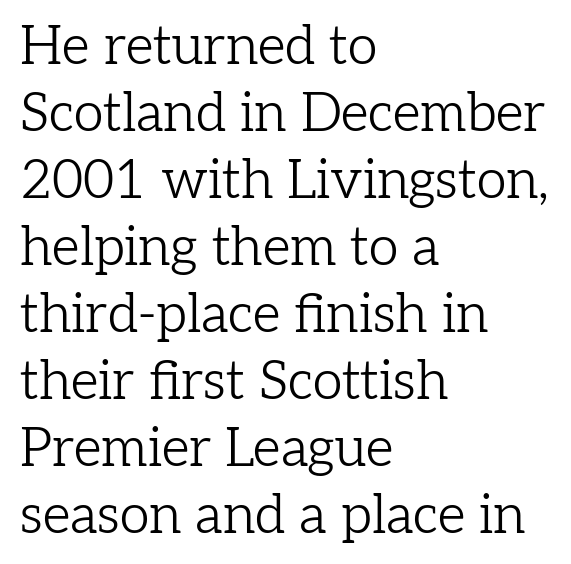
Q: Is the text bold? A: No.
Q: Is the text italic (slanted)? A: No, it is upright.
Q: Is the typeface a serif or a sans-serif typeface? A: Serif.
Q: Is the text underlined? A: No.
Q: How is the paragraph aligned? A: Left-aligned.
Q: Is the spacing between letters normal or unusually wide? A: Normal.
Q: Width (condensed, normal, or wide)? A: Normal.
Q: Stroke contrast? A: Low.
Q: x-height? A: Medium.
Q: Monospaced? A: No.
